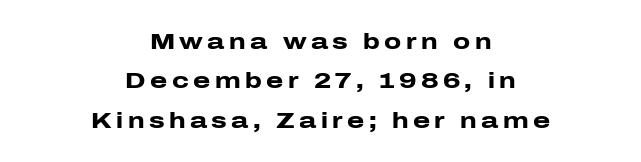
{"italic": "no", "bold": "yes", "underline": "no", "align": "center", "line_spacing_ratio": 1.79, "letter_spacing": "wide", "letter_spacing_em": 0.2, "glyph_px": 22}
